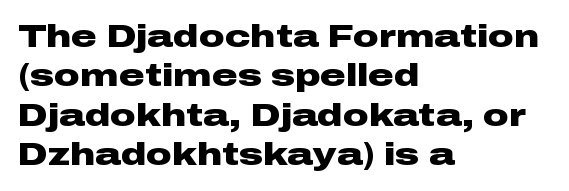
Q: Is the text bold? A: Yes.
Q: Is the text italic (slanted)? A: No, it is upright.
Q: Is the typeface a serif or a sans-serif typeface? A: Sans-serif.
Q: Is the text underlined? A: No.
Q: How is the paragraph aligned? A: Left-aligned.
Q: Is the spacing between letters normal or unusually wide? A: Normal.
Q: Width (condensed, normal, or wide)? A: Wide.
Q: Stroke contrast? A: Low.
Q: x-height? A: Medium.
Q: Monospaced? A: No.
